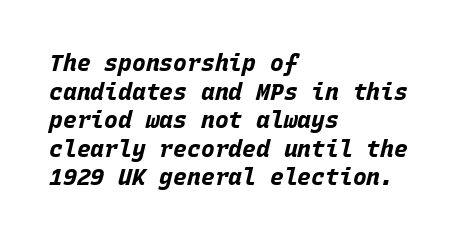
On the weight axis this lands at bold, roughly 700. The typesetter chose a ragged-right arrangement here. This rendering features lettering with no underline. Honestly, the letter spacing is just normal — you wouldn't notice it. The lettering tilts uniformly, giving the passage an italic look.
